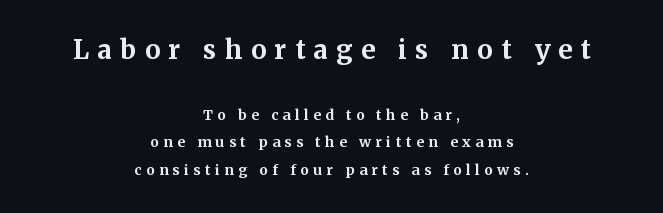
The image shows 26 px bold type, upright; set centered, loose line spacing (1.99x), unusually wide letter spacing (+0.32 em), not underlined; the first (top) block is 1.86x larger.
